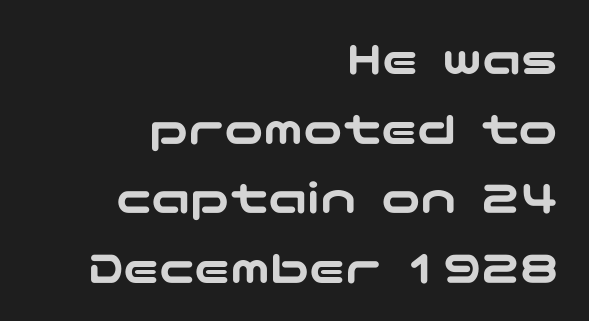
The image shows 49 px wide sans-serif type, upright; set right-aligned, normal line spacing (1.42x), normal letter spacing, not underlined; low stroke contrast and a medium x-height.
